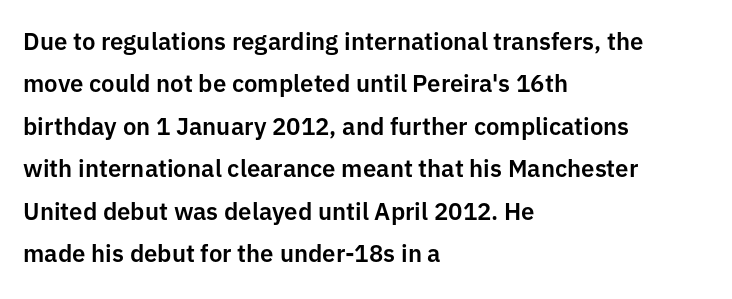
This sample uses an upright cut, with every glyph sitting square on the baseline. Letter spacing: default. All the whitespace from short lines collects on the right. The gap between lines stays unmarked.
